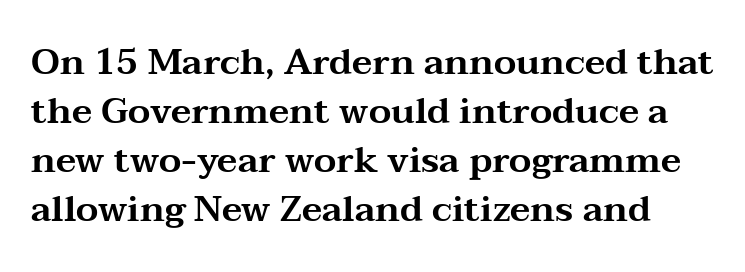
Q: Is the text italic (slanted)? A: No, it is upright.
Q: Is the typeface a serif or a sans-serif typeface? A: Serif.
Q: Is the text underlined? A: No.
Q: Is the spacing between letters normal or unusually wide? A: Normal.
Q: Is the spacing between lines tight, normal or loose? A: Normal.
Q: Width (condensed, normal, or wide)? A: Wide.
Q: Stroke contrast? A: Medium.
Q: x-height? A: Medium.
Q: Monospaced? A: No.
